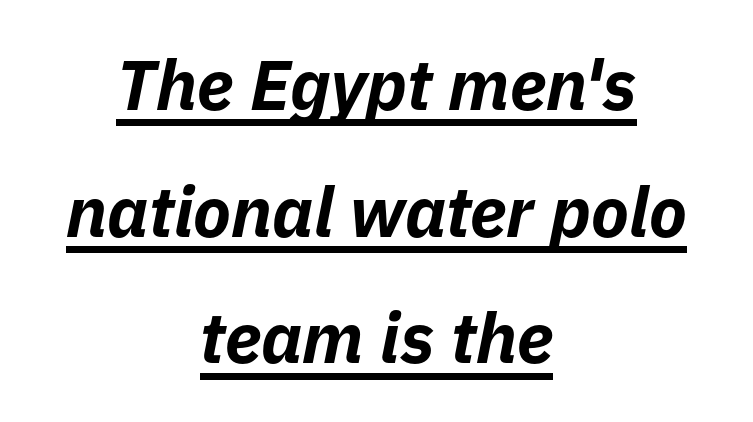
{"italic": "yes", "lean": "right", "slant_degrees": 11, "bold": "yes", "weight": "bold", "width": "normal", "stroke_contrast": "low", "x_height": "medium", "monospaced": "no", "underline": "yes", "align": "center", "line_spacing_ratio": 1.81, "letter_spacing": "normal", "letter_spacing_em": 0.0, "glyph_px": 70}
